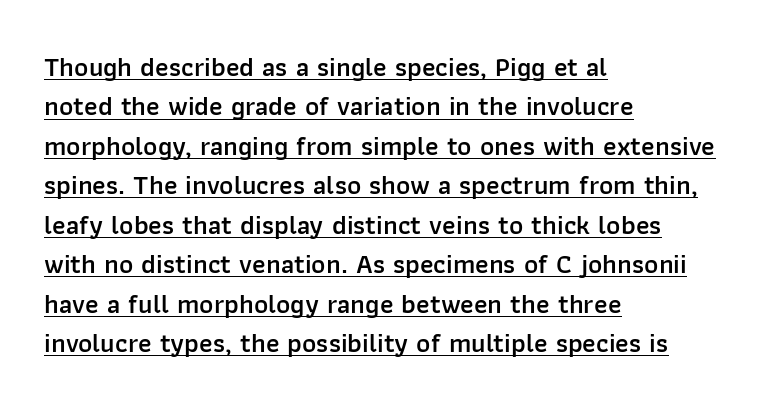
Glyph-to-glyph distance matches everyday printed text. In terms of leading, this rendering sits right in the middle. Italic? Not at all — the glyphs are vertical. Its strokes are somewhat broadened, the hallmark of semibold type. This is underlined copy, the kind a proofreader might mark for attention. Each line starts at the same left margin while the right side varies.
